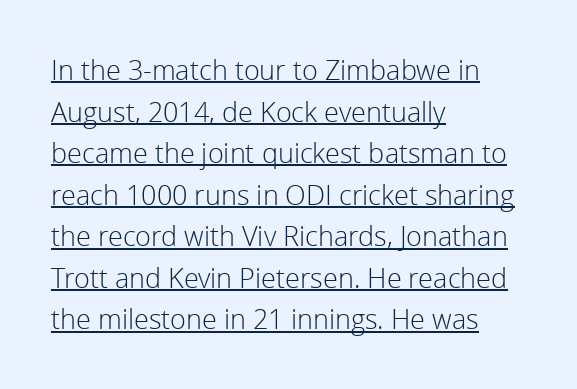
{"italic": "no", "bold": "no", "underline": "yes", "align": "left", "line_spacing": "normal", "line_spacing_ratio": 1.54, "letter_spacing": "normal", "letter_spacing_em": 0.0, "glyph_px": 27}
